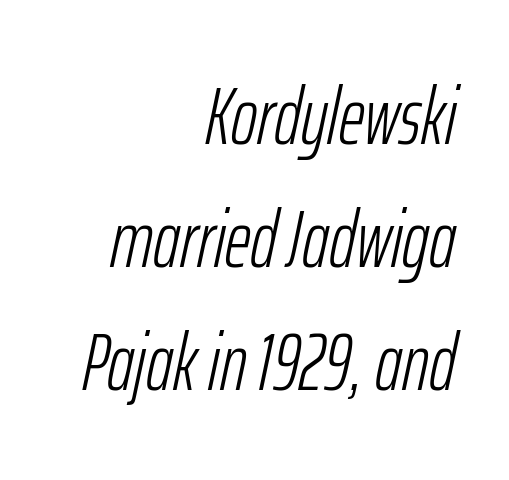
Q: Is the text bold? A: No.
Q: Is the text italic (slanted)? A: Yes, it leans right by about 12 degrees.
Q: Is the text underlined? A: No.
Q: How is the paragraph aligned? A: Right-aligned.
Q: Is the spacing between letters normal or unusually wide? A: Normal.
Q: Is the spacing between lines tight, normal or loose? A: Normal.
Q: Width (condensed, normal, or wide)? A: Condensed.
Q: Stroke contrast? A: Low.
Q: x-height? A: Medium.
Q: Monospaced? A: No.
